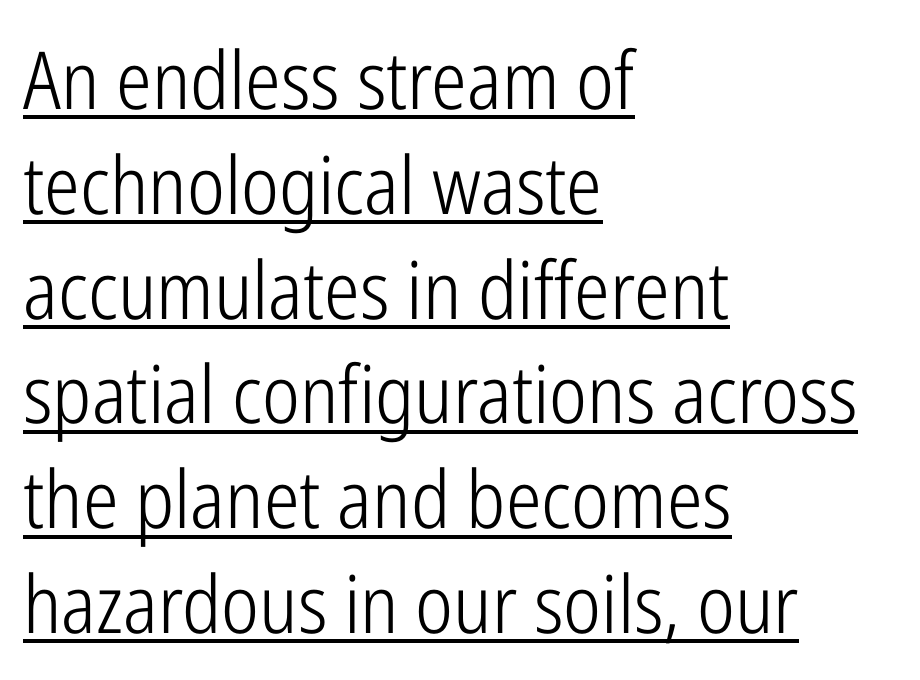
The image shows 80 px light, condensed sans-serif type, upright; set left-aligned, normal line spacing (1.31x), normal letter spacing, underlined; low stroke contrast and a medium x-height.
